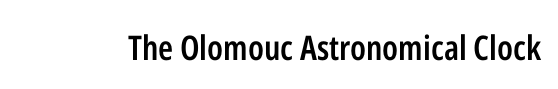
The image shows 34 px semibold, condensed sans-serif type, upright; set normal letter spacing, not underlined; low stroke contrast and a medium x-height.
